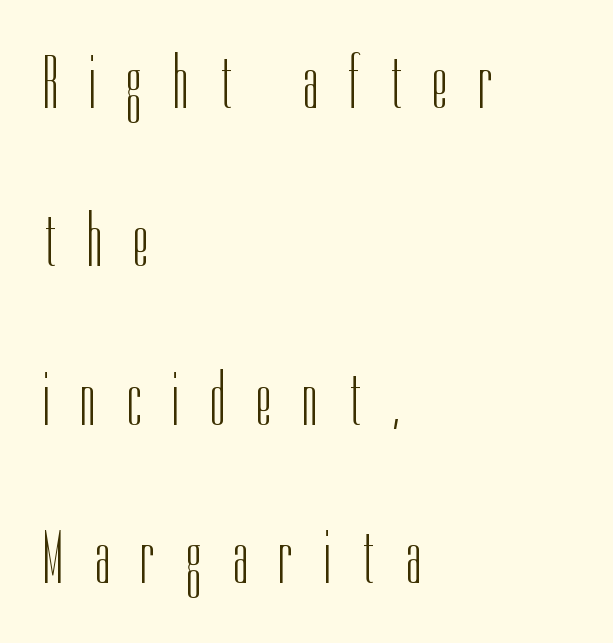
Q: Is the text bold? A: No.
Q: Is the text italic (slanted)? A: No, it is upright.
Q: Is the typeface a serif or a sans-serif typeface? A: Sans-serif.
Q: Is the text underlined? A: No.
Q: How is the paragraph aligned? A: Left-aligned.
Q: Is the spacing between letters normal or unusually wide? A: Unusually wide.
Q: Is the spacing between lines tight, normal or loose? A: Loose.
Q: Width (condensed, normal, or wide)? A: Condensed.
Q: Stroke contrast? A: Low.
Q: x-height? A: Medium.
Q: Monospaced? A: No.
